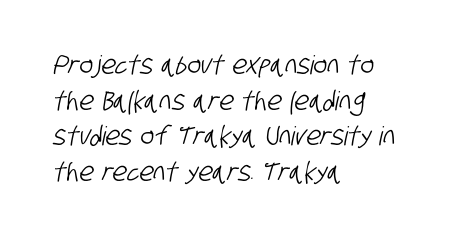
The image shows 26 px text type; set left-aligned, normal line spacing (1.37x), normal letter spacing, not underlined.
